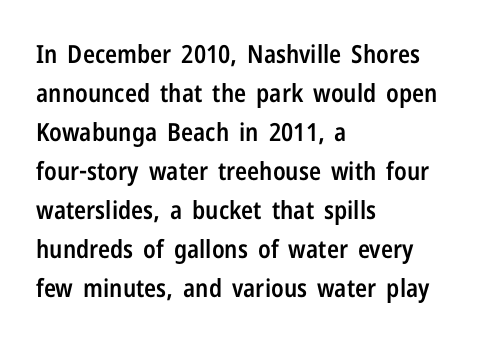
Q: Is the text bold? A: Semi-bold.
Q: Is the text italic (slanted)? A: No, it is upright.
Q: Is the text underlined? A: No.
Q: How is the paragraph aligned? A: Left-aligned.
Q: Is the spacing between letters normal or unusually wide? A: Normal.
Q: Is the spacing between lines tight, normal or loose? A: Normal.
